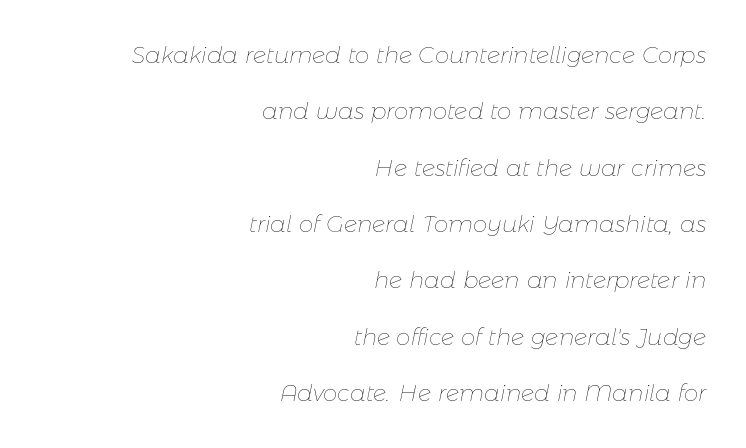
The image shows 23 px text type, italic (leaning right); set right-aligned, loose line spacing (2.45x), normal letter spacing, not underlined.
